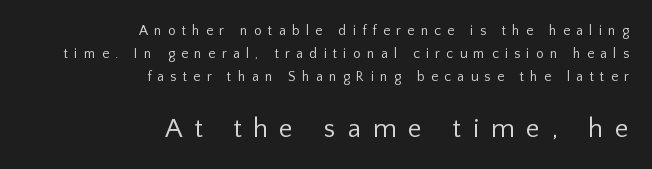
{"italic": "no", "bold": "no", "underline": "no", "align": "right", "line_spacing": "normal", "line_spacing_ratio": 1.66, "letter_spacing": "wide", "letter_spacing_em": 0.44, "larger_block": "second", "size_ratio": 1.93, "glyph_px": 27}
